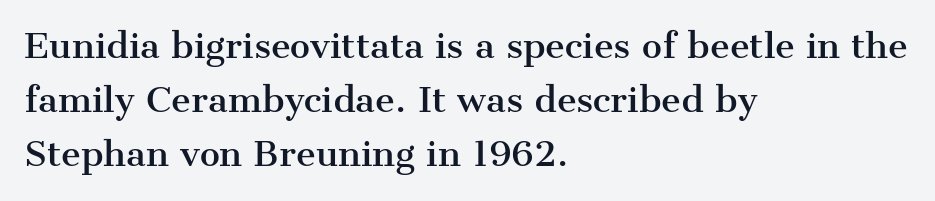
{"serif": "yes", "italic": "no", "width": "normal", "stroke_contrast": "medium", "x_height": "medium", "monospaced": "no", "underline": "no", "align": "left", "line_spacing": "normal", "line_spacing_ratio": 1.59, "letter_spacing": "normal", "letter_spacing_em": 0.0, "glyph_px": 34}
